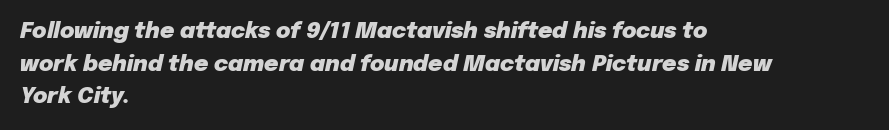
Q: Is the text bold? A: Yes.
Q: Is the text italic (slanted)? A: Yes, it leans right by about 12 degrees.
Q: Is the text underlined? A: No.
Q: How is the paragraph aligned? A: Left-aligned.
Q: Is the spacing between letters normal or unusually wide? A: Normal.
Q: Is the spacing between lines tight, normal or loose? A: Normal.
